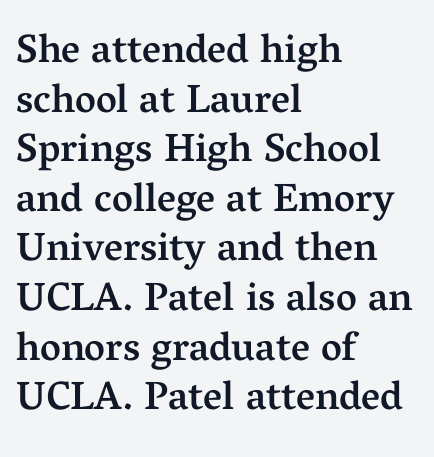
{"serif": "yes", "italic": "no", "bold": "semi", "weight": "semibold", "width": "normal", "stroke_contrast": "medium", "x_height": "medium", "monospaced": "no", "underline": "no", "align": "left", "line_spacing_ratio": 1.24, "letter_spacing": "normal", "letter_spacing_em": 0.0, "glyph_px": 40}
